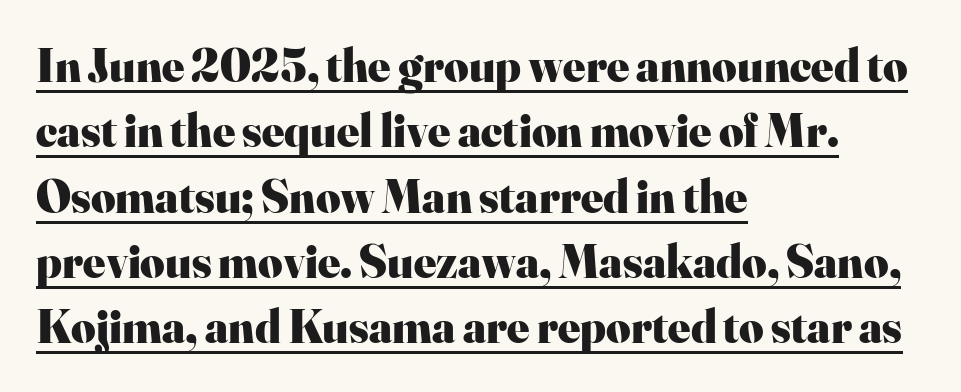
Students, note that the glyphs here touch the page at normal intervals. The block of text has a typical density, with ordinary space between rows. This sample carries an underscore along the baseline area. The rag falls on the right side of this text block. The lettering holds an erect, upright posture throughout.
